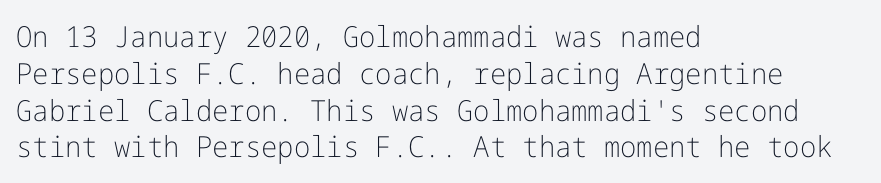
The image shows 29 px light sans-serif type, upright; set left-aligned, normal line spacing (1.27x), normal letter spacing, not underlined; low stroke contrast and a medium x-height.
